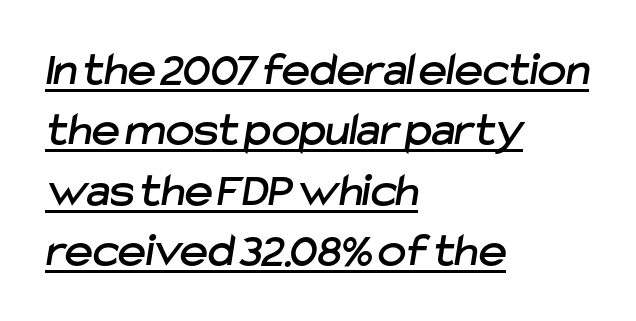
{"serif": "no", "width": "normal", "stroke_contrast": "low", "x_height": "medium", "monospaced": "no", "underline": "yes", "align": "left", "line_spacing": "normal", "line_spacing_ratio": 1.26, "letter_spacing": "normal", "letter_spacing_em": 0.0, "glyph_px": 48}
